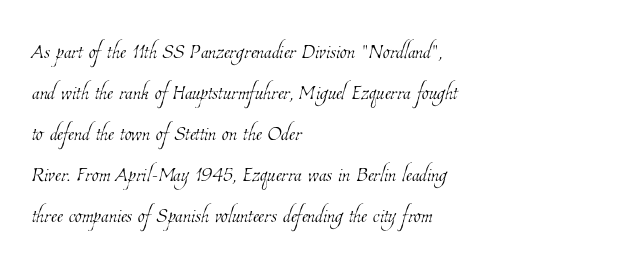
Stems here are at most as thick as an everyday book face. Here the designer chose a conventional face with non-uniform glyph widths. Each line starts at the same left margin while the right side varies. The leading is moderate, giving the passage an even texture.
